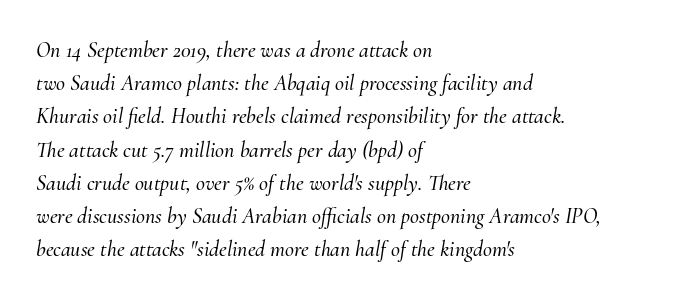
{"italic": "yes", "lean": "right", "slant_degrees": 10, "underline": "no", "align": "left", "line_spacing": "normal", "line_spacing_ratio": 1.51, "letter_spacing": "normal", "letter_spacing_em": 0.0, "glyph_px": 22}
